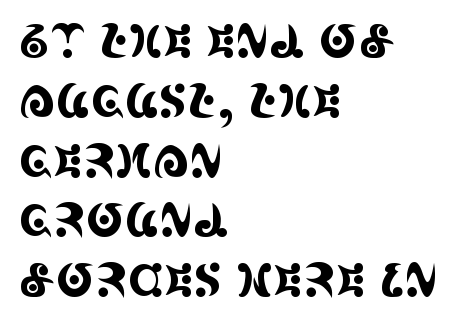
Q: Is the text italic (slanted)? A: No, it is upright.
Q: Is the typeface a serif or a sans-serif typeface? A: Serif.
Q: Is the text underlined? A: No.
Q: How is the paragraph aligned? A: Left-aligned.
Q: Is the spacing between letters normal or unusually wide? A: Normal.
Q: Is the spacing between lines tight, normal or loose? A: Normal.
Q: Width (condensed, normal, or wide)? A: Condensed.
Q: x-height? A: Large.
Q: Monospaced? A: No.
